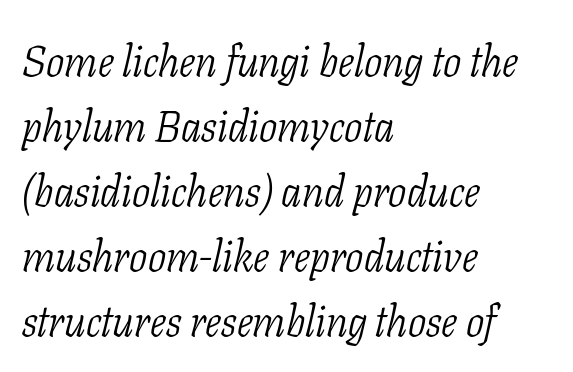
Q: Is the text bold? A: No.
Q: Is the text italic (slanted)? A: Yes, it leans right by about 11 degrees.
Q: Is the typeface a serif or a sans-serif typeface? A: Serif.
Q: Is the text underlined? A: No.
Q: How is the paragraph aligned? A: Left-aligned.
Q: Is the spacing between letters normal or unusually wide? A: Normal.
Q: Is the spacing between lines tight, normal or loose? A: Normal.
Q: Width (condensed, normal, or wide)? A: Condensed.
Q: Stroke contrast? A: Low.
Q: x-height? A: Medium.
Q: Monospaced? A: No.
